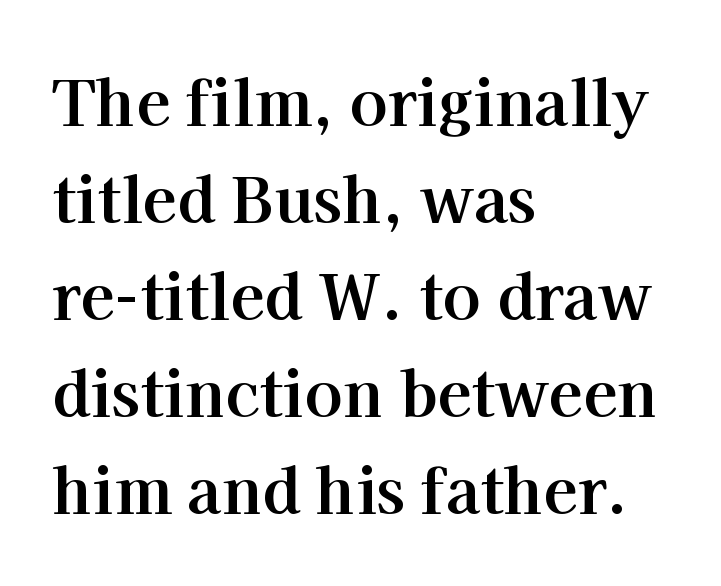
Q: Is the text bold? A: Yes.
Q: Is the text italic (slanted)? A: No, it is upright.
Q: Is the typeface a serif or a sans-serif typeface? A: Serif.
Q: Is the text underlined? A: No.
Q: How is the paragraph aligned? A: Left-aligned.
Q: Is the spacing between letters normal or unusually wide? A: Normal.
Q: Is the spacing between lines tight, normal or loose? A: Normal.
Q: Width (condensed, normal, or wide)? A: Normal.
Q: Stroke contrast? A: High.
Q: x-height? A: Medium.
Q: Monospaced? A: No.
